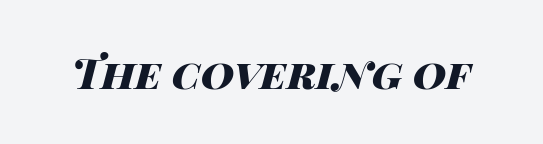
Q: Is the text bold? A: Yes.
Q: Is the text italic (slanted)? A: Yes, it leans right by about 14 degrees.
Q: Is the text underlined? A: No.
Q: Is the spacing between letters normal or unusually wide? A: Normal.
Q: Width (condensed, normal, or wide)? A: Wide.
Q: Stroke contrast? A: High.
Q: x-height? A: Large.
Q: Monospaced? A: No.
